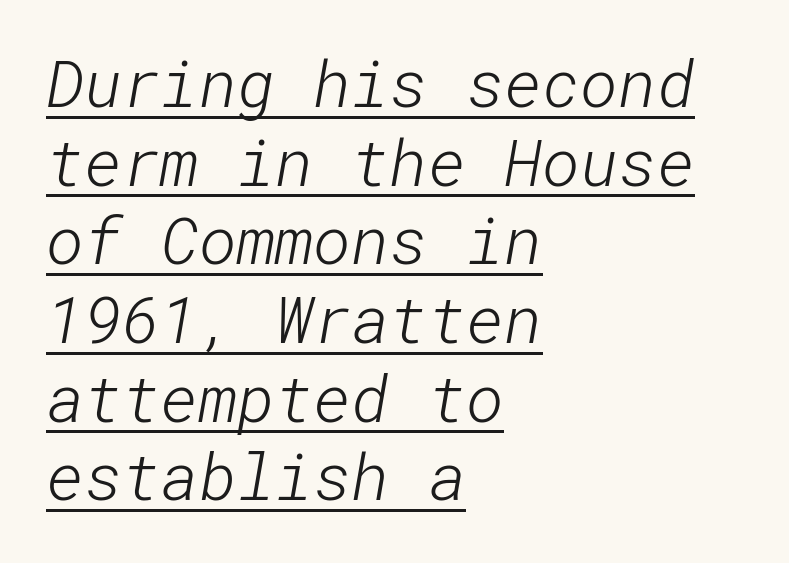
There is no visible air inserted between adjacent glyphs. Honestly, the underline is the first thing you notice here. Type style note: lacks serifs. Letters have the restrained weight of plain body copy at most. The compositor pushed each line to the left boundary.
